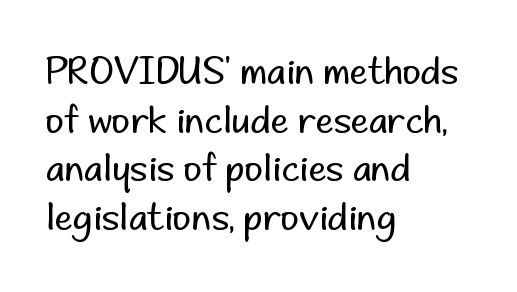
Think of a printed novel: that variable character pitch is what you see here. Look at the tracking — it's just the regular setting, nothing added. No italicization has been applied; the sample stays upright. In terms of letterform style, serifs are entirely absent.
